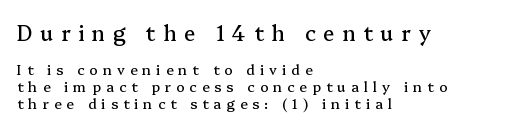
The image shows 21 px text type, upright; set left-aligned, line spacing 1.2x, unusually wide letter spacing (+0.36 em), not underlined; the first (top) block is 1.5x larger.
